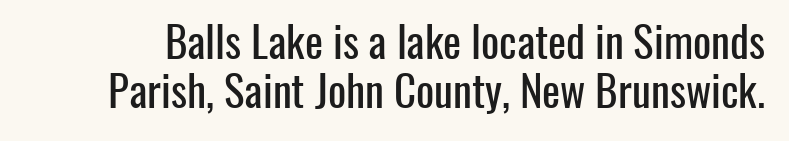
{"serif": "no", "italic": "no", "width": "condensed", "stroke_contrast": "low", "x_height": "medium", "monospaced": "no", "underline": "no", "line_spacing": "tight", "line_spacing_ratio": 1.13, "letter_spacing": "normal", "letter_spacing_em": 0.0, "glyph_px": 43}
